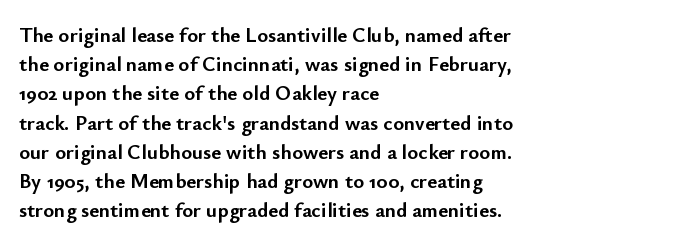
The image shows 21 px bold type, upright; set left-aligned, normal line spacing (1.39x), normal letter spacing, not underlined.
